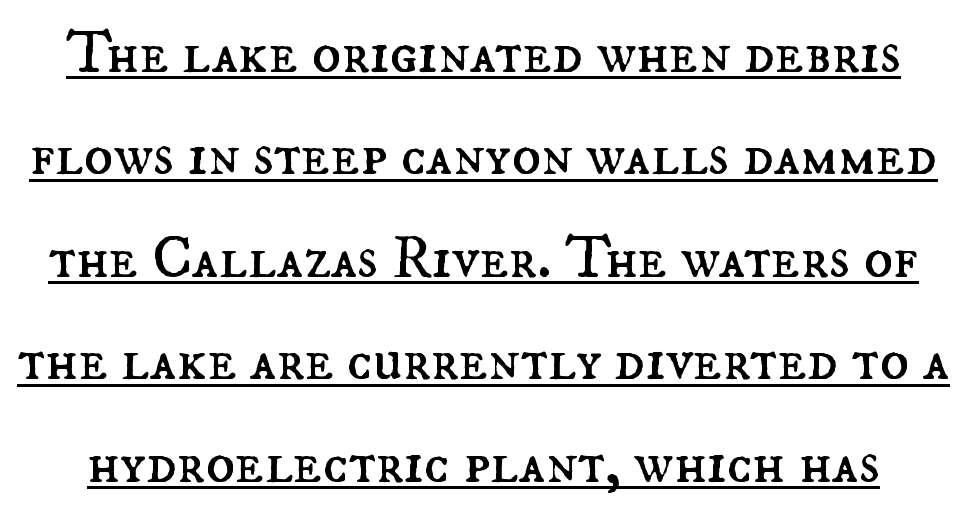
The image shows 61 px regular-weight type, upright; set normal line spacing (1.68x), normal letter spacing, underlined; medium stroke contrast and a small x-height.
